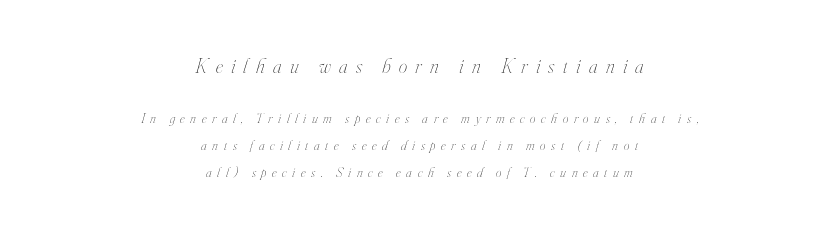
The image shows 21 px text type, italic (leaning right); set centered, loose line spacing (1.93x), unusually wide letter spacing (+0.4 em), not underlined; the first (top) block is 1.5x larger.
